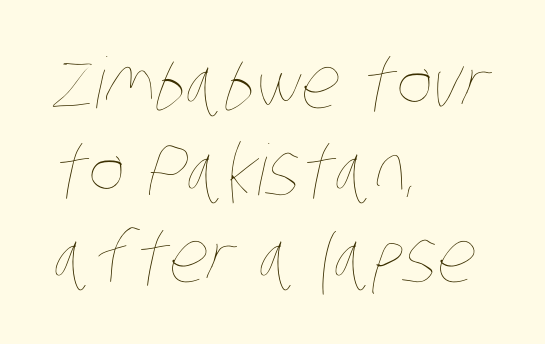
A quiet, ordinary-to-light weight characterises the typeface. The words here are not underlined. Inter-character spacing is left at the font's built-in metrics. The compositor pushed each line to the left boundary. Looks like regular typesetting: each glyph gets only the width it needs.
